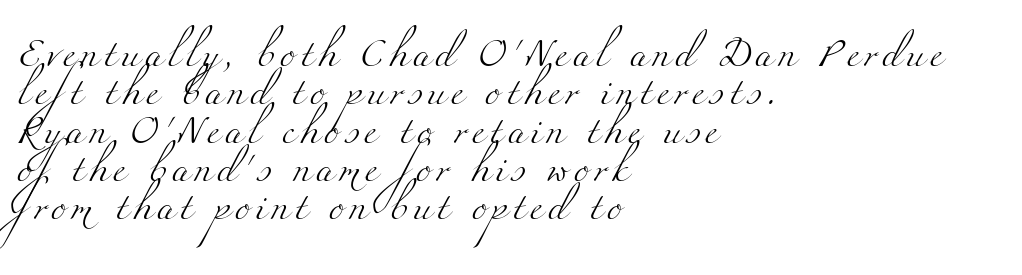
Q: Is the text bold? A: No.
Q: Is the text underlined? A: No.
Q: How is the paragraph aligned? A: Left-aligned.
Q: Is the spacing between lines tight, normal or loose? A: Normal.
Q: Width (condensed, normal, or wide)? A: Wide.
Q: Stroke contrast? A: Medium.
Q: x-height? A: Small.
Q: Monospaced? A: No.
